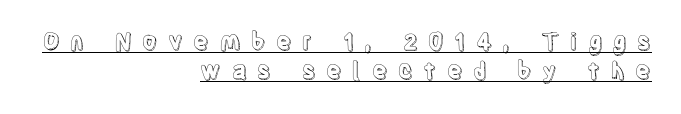
Q: Is the text italic (slanted)? A: No, it is upright.
Q: Is the text underlined? A: Yes.
Q: How is the paragraph aligned? A: Right-aligned.
Q: Is the spacing between letters normal or unusually wide? A: Unusually wide.
Q: Is the spacing between lines tight, normal or loose? A: Normal.
